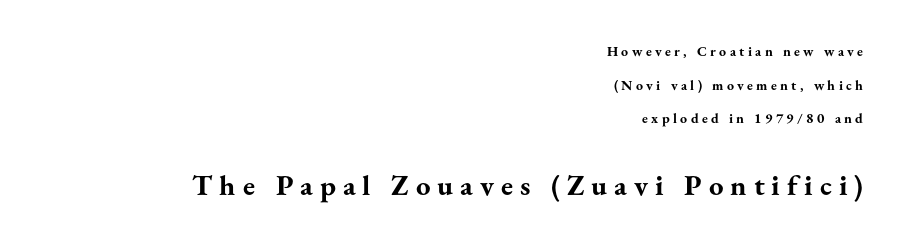
The image shows 29 px bold serif type, upright; set right-aligned, loose line spacing (2.4x), unusually wide letter spacing (+0.24 em), not underlined; the second (bottom) block is 2.07x larger; medium stroke contrast and a small x-height.
